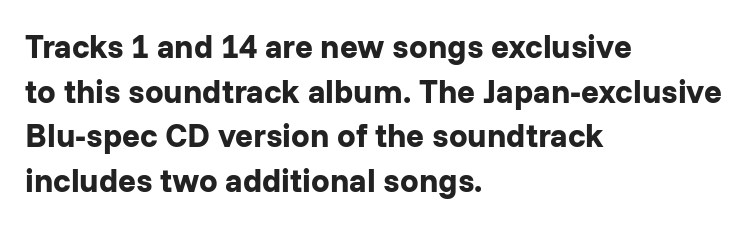
Typographically, this falls in the sans-serif category. Does extra space separate the letters? No, they use regular spacing. The zone under the glyphs is completely vacant. If you drew a line through each stem, it would be perfectly vertical. Note the varied advance widths — an 'i' is clearly narrower than an 'm'.
